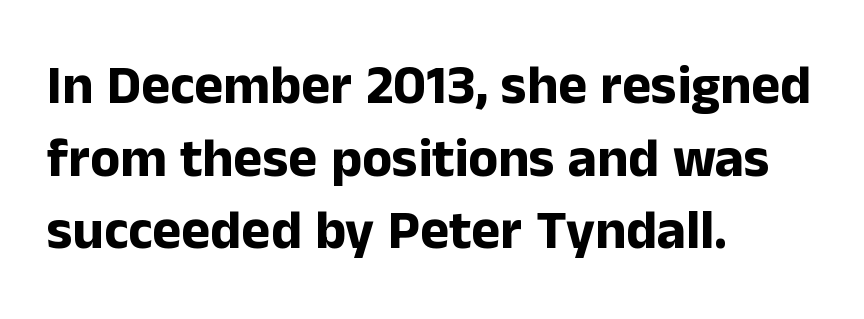
The image shows 55 px bold sans-serif type, upright; set left-aligned, normal line spacing (1.32x), normal letter spacing, not underlined; low stroke contrast and a medium x-height.
